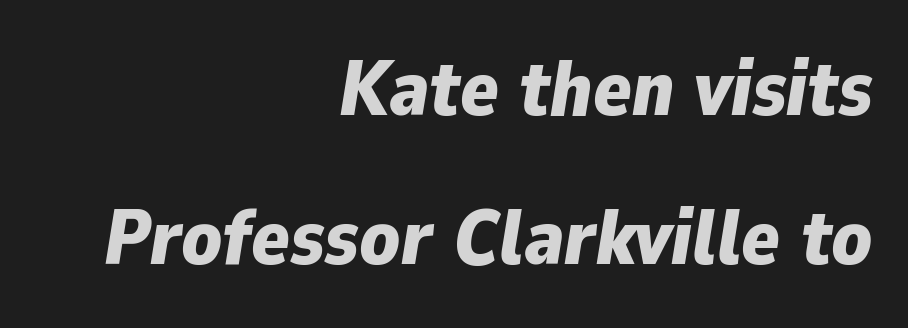
Q: Is the text bold? A: Yes.
Q: Is the text italic (slanted)? A: Yes, it leans right by about 9 degrees.
Q: Is the text underlined? A: No.
Q: How is the paragraph aligned? A: Right-aligned.
Q: Is the spacing between letters normal or unusually wide? A: Normal.
Q: Width (condensed, normal, or wide)? A: Normal.
Q: Stroke contrast? A: Low.
Q: x-height? A: Medium.
Q: Monospaced? A: No.
